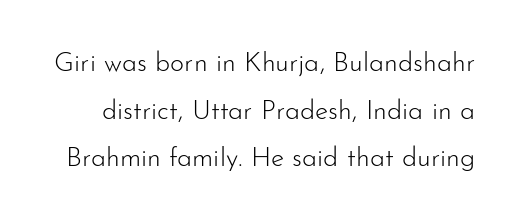
The image shows 27 px text type, upright; set line spacing 1.76x, normal letter spacing, not underlined.
